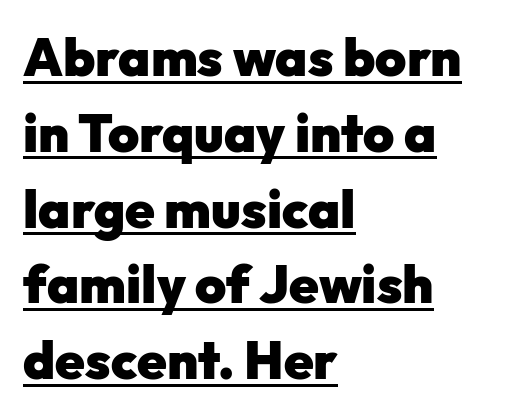
Quick note: underline on. The letters stand straight up with perfectly vertical stems. Serifs: no, the terminals of the letterforms are clean. Do the characters align in a grid? No, the font is proportional. Line beginnings align vertically; line endings do not.
